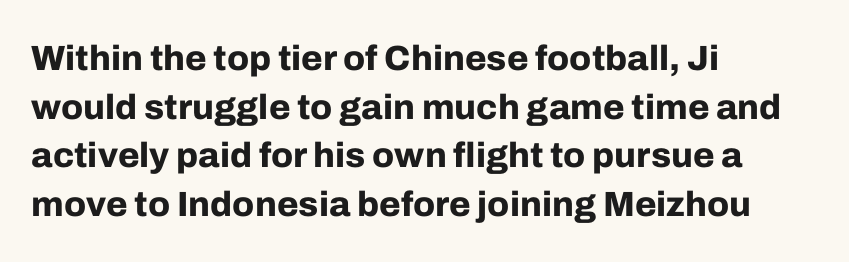
Q: Is the text bold? A: Yes.
Q: Is the text italic (slanted)? A: No, it is upright.
Q: Is the typeface a serif or a sans-serif typeface? A: Sans-serif.
Q: Is the text underlined? A: No.
Q: How is the paragraph aligned? A: Left-aligned.
Q: Is the spacing between letters normal or unusually wide? A: Normal.
Q: Is the spacing between lines tight, normal or loose? A: Normal.
Q: Width (condensed, normal, or wide)? A: Normal.
Q: Stroke contrast? A: Low.
Q: x-height? A: Medium.
Q: Monospaced? A: No.
